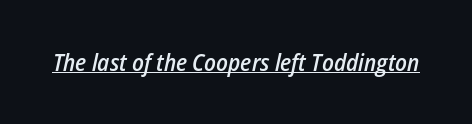
Q: Is the text bold? A: Semi-bold.
Q: Is the text italic (slanted)? A: Yes, it leans right by about 12 degrees.
Q: Is the text underlined? A: Yes.
Q: Is the spacing between letters normal or unusually wide? A: Normal.
